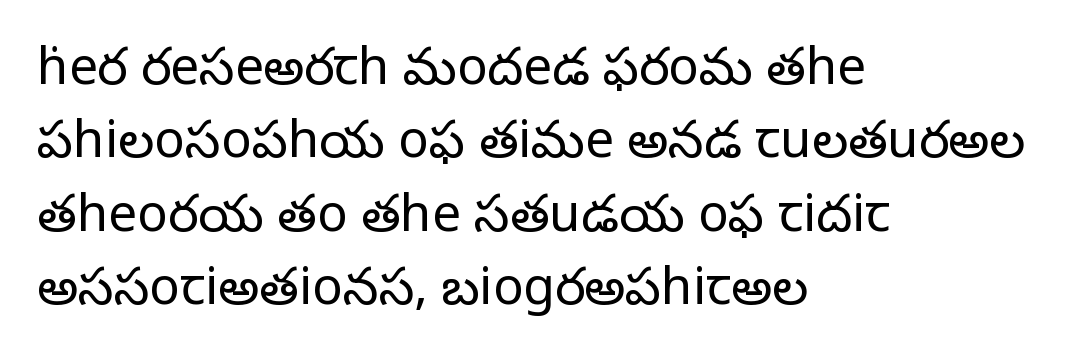
Each stroke keeps to a modest, everyday thickness or less. The rows are spaced the way most documents space them. You could call the tracking neutral — neither tight nor loose. This rendering employs a face with finishing strokes, i.e., a serif. Rule under the text: the space is simply empty. The rag falls on the right side of this text block.
